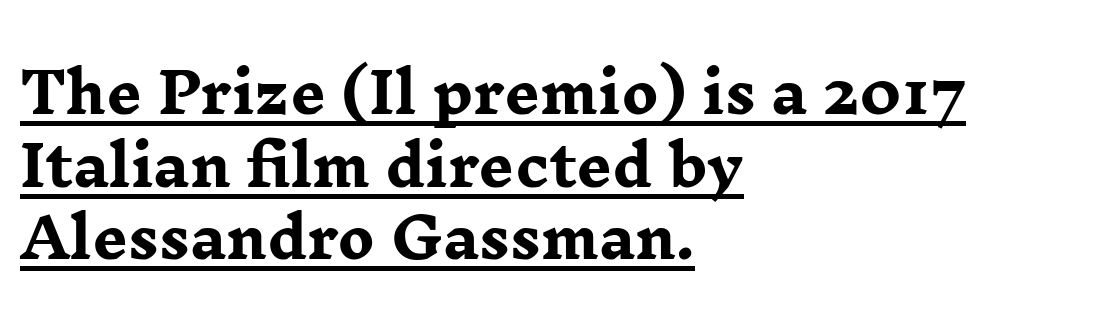
Q: Is the text bold? A: Yes.
Q: Is the text italic (slanted)? A: No, it is upright.
Q: Is the typeface a serif or a sans-serif typeface? A: Serif.
Q: Is the text underlined? A: Yes.
Q: How is the paragraph aligned? A: Left-aligned.
Q: Is the spacing between letters normal or unusually wide? A: Normal.
Q: Is the spacing between lines tight, normal or loose? A: Normal.
Q: Width (condensed, normal, or wide)? A: Wide.
Q: Stroke contrast? A: Low.
Q: x-height? A: Medium.
Q: Monospaced? A: No.
